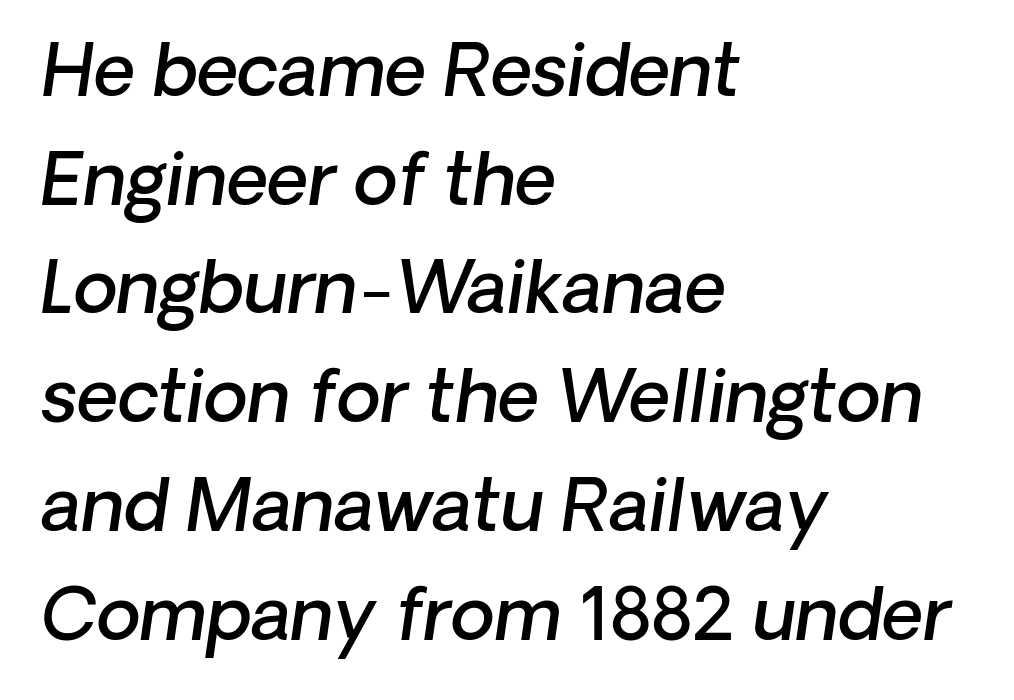
The image shows 72 px semibold sans-serif type; set left-aligned, normal line spacing (1.51x), normal letter spacing, not underlined; low stroke contrast and a medium x-height.
